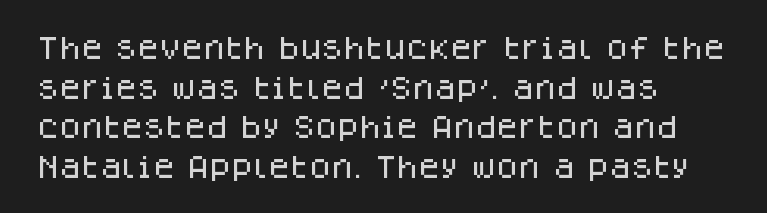
{"italic": "no", "underline": "no", "align": "left", "line_spacing": "normal", "line_spacing_ratio": 1.59, "letter_spacing": "normal", "letter_spacing_em": 0.0, "glyph_px": 25}
